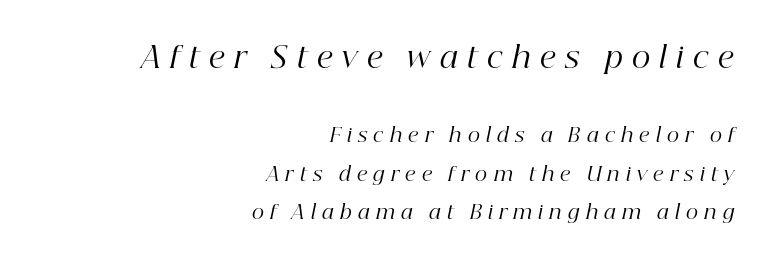
{"serif": "yes", "italic": "yes", "lean": "right", "slant_degrees": 12, "bold": "no", "weight": "regular", "width": "normal", "stroke_contrast": "high", "x_height": "medium", "monospaced": "no", "underline": "no", "align": "right", "line_spacing": "loose", "line_spacing_ratio": 2.03, "letter_spacing": "wide", "letter_spacing_em": 0.33, "larger_block": "first", "size_ratio": 1.53, "glyph_px": 29}
